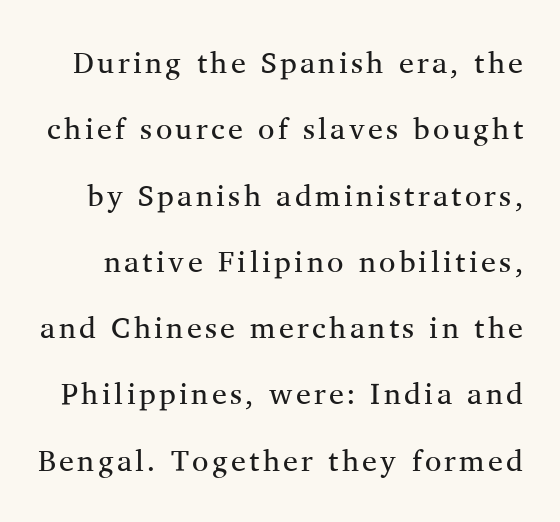
The image shows 30 px regular-weight serif type, upright; set loose line spacing (2.21x), not underlined; medium stroke contrast and a medium x-height.
